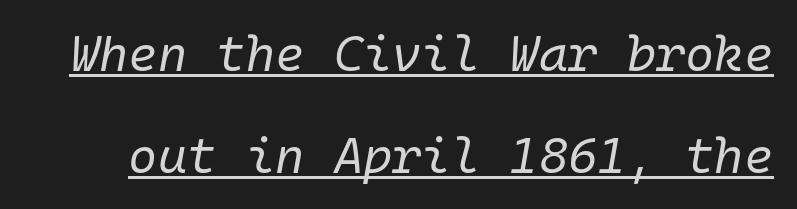
Q: Is the text bold? A: No.
Q: Is the text italic (slanted)? A: Yes, it leans right by about 10 degrees.
Q: Is the text underlined? A: Yes.
Q: Is the spacing between letters normal or unusually wide? A: Normal.
Q: Is the spacing between lines tight, normal or loose? A: Loose.
Q: Width (condensed, normal, or wide)? A: Normal.
Q: Stroke contrast? A: Low.
Q: x-height? A: Medium.
Q: Monospaced? A: Yes.
